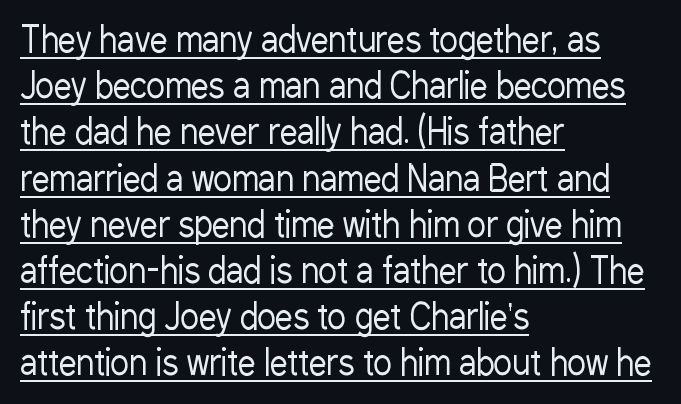
A quiet, ordinary-to-light weight characterises the typeface. This sample uses a sans-serif face. The face used here is proportionally spaced, like ordinary book or web type. Letter spacing: default. The rag falls on the right side of this text block. The lettering holds an erect, upright posture throughout.
